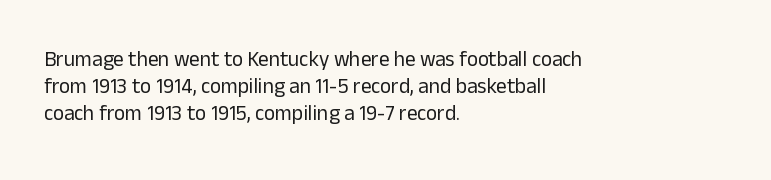
Q: Is the text bold? A: No.
Q: Is the text italic (slanted)? A: No, it is upright.
Q: Is the text underlined? A: No.
Q: How is the paragraph aligned? A: Left-aligned.
Q: Is the spacing between letters normal or unusually wide? A: Normal.
Q: Is the spacing between lines tight, normal or loose? A: Normal.
